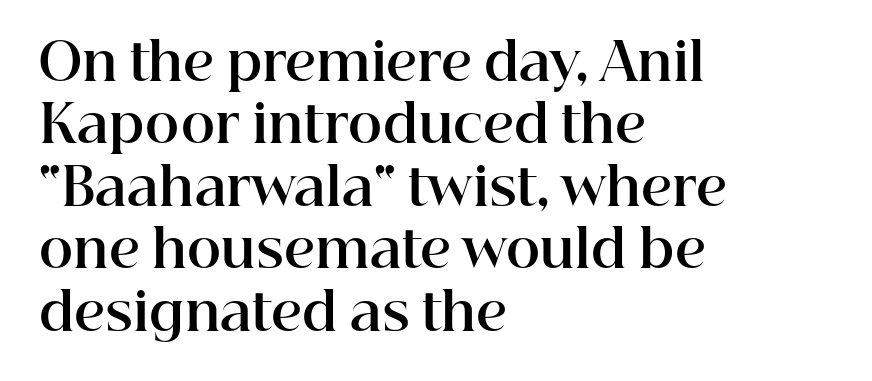
The image shows 52 px bold serif type, upright; set left-aligned, line spacing 1.2x, normal letter spacing, not underlined; high stroke contrast and a medium x-height.
